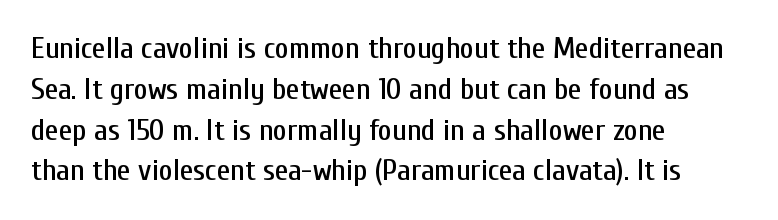
The image shows 30 px condensed sans-serif type, upright; set left-aligned, normal line spacing (1.36x), normal letter spacing, not underlined; low stroke contrast and a medium x-height.
